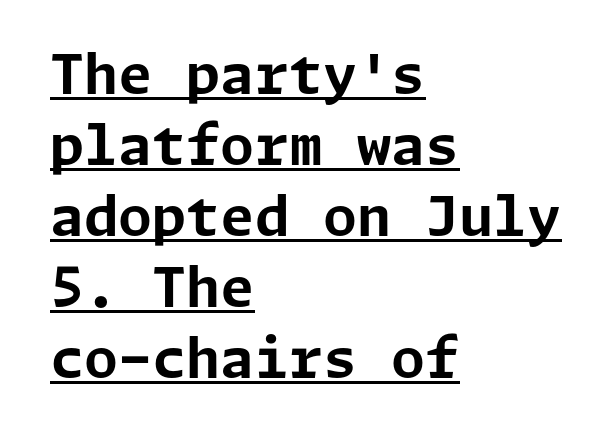
{"serif": "no", "italic": "no", "bold": "yes", "weight": "bold", "width": "normal", "stroke_contrast": "low", "x_height": "medium", "underline": "yes", "align": "left", "line_spacing": "normal", "line_spacing_ratio": 1.29, "letter_spacing": "normal", "letter_spacing_em": 0.0, "glyph_px": 55}
